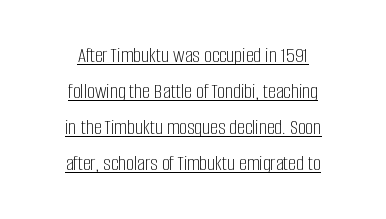
Successive baselines arrive at the customary interval. The letters stand straight up with perfectly vertical stems. Line starts and ends both wander, symmetrically. Honestly, the underline is the first thing you notice here.
